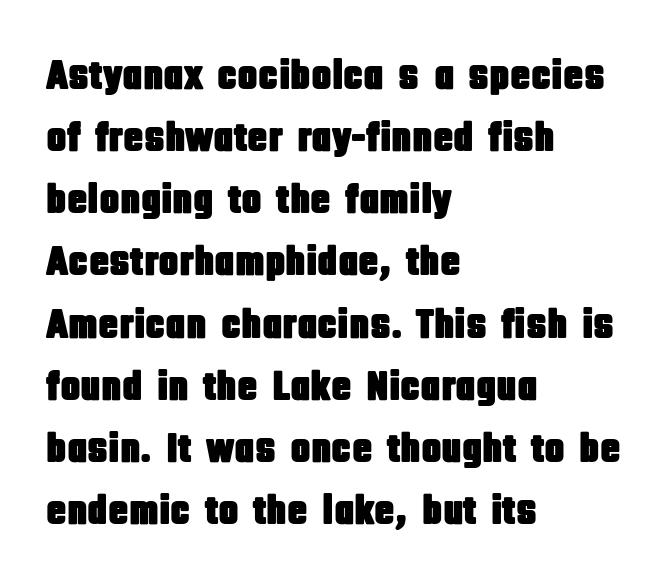
Q: Is the text italic (slanted)? A: No, it is upright.
Q: Is the typeface a serif or a sans-serif typeface? A: Sans-serif.
Q: Is the text underlined? A: No.
Q: How is the paragraph aligned? A: Left-aligned.
Q: Is the spacing between letters normal or unusually wide? A: Normal.
Q: Is the spacing between lines tight, normal or loose? A: Normal.
Q: Width (condensed, normal, or wide)? A: Condensed.
Q: Stroke contrast? A: Low.
Q: x-height? A: Large.
Q: Monospaced? A: No.
